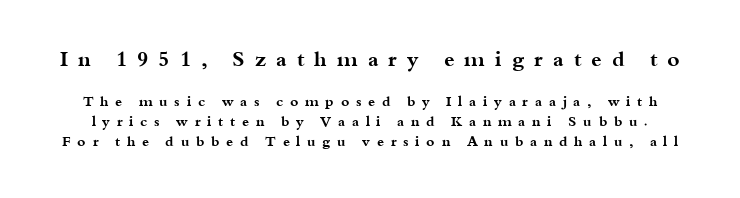
The vertical gap from one line to the next is medium. Quick note: underline off. The horizontal fit of the characters is loose and conspicuously gappy. Chunky letters — that's bold for sure. Every character sits straight up, as roman type does.
